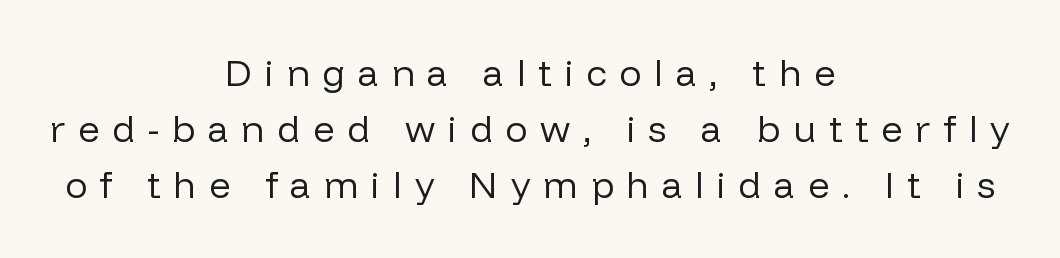
Q: Is the text bold? A: No.
Q: Is the text italic (slanted)? A: No, it is upright.
Q: Is the typeface a serif or a sans-serif typeface? A: Sans-serif.
Q: Is the text underlined? A: No.
Q: How is the paragraph aligned? A: Centered.
Q: Is the spacing between letters normal or unusually wide? A: Unusually wide.
Q: Is the spacing between lines tight, normal or loose? A: Normal.
Q: Width (condensed, normal, or wide)? A: Normal.
Q: Stroke contrast? A: Low.
Q: x-height? A: Medium.
Q: Monospaced? A: No.
